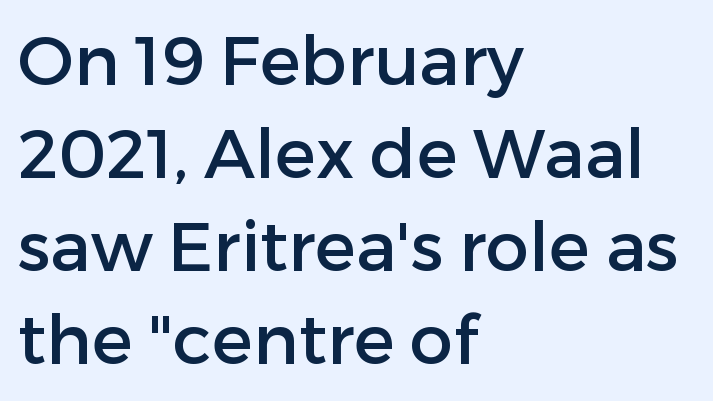
Q: Is the text italic (slanted)? A: No, it is upright.
Q: Is the typeface a serif or a sans-serif typeface? A: Sans-serif.
Q: Is the text underlined? A: No.
Q: How is the paragraph aligned? A: Left-aligned.
Q: Is the spacing between letters normal or unusually wide? A: Normal.
Q: Is the spacing between lines tight, normal or loose? A: Normal.
Q: Width (condensed, normal, or wide)? A: Normal.
Q: Stroke contrast? A: Low.
Q: x-height? A: Medium.
Q: Monospaced? A: No.
